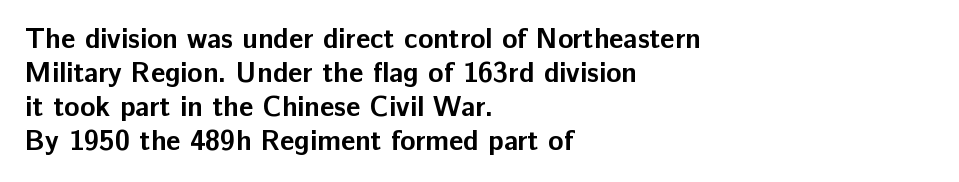
Q: Is the text bold? A: Yes.
Q: Is the text italic (slanted)? A: No, it is upright.
Q: Is the typeface a serif or a sans-serif typeface? A: Sans-serif.
Q: Is the text underlined? A: No.
Q: How is the paragraph aligned? A: Left-aligned.
Q: Is the spacing between letters normal or unusually wide? A: Normal.
Q: Width (condensed, normal, or wide)? A: Normal.
Q: Stroke contrast? A: Low.
Q: x-height? A: Medium.
Q: Monospaced? A: No.
